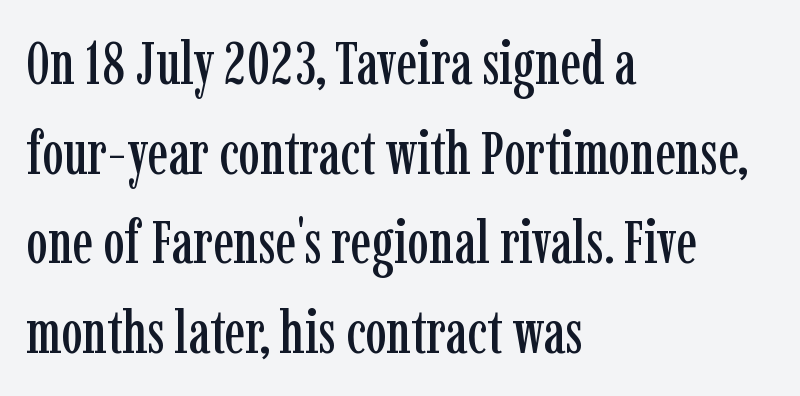
Q: Is the text italic (slanted)? A: No, it is upright.
Q: Is the typeface a serif or a sans-serif typeface? A: Serif.
Q: Is the text underlined? A: No.
Q: How is the paragraph aligned? A: Left-aligned.
Q: Is the spacing between letters normal or unusually wide? A: Normal.
Q: Is the spacing between lines tight, normal or loose? A: Normal.
Q: Width (condensed, normal, or wide)? A: Condensed.
Q: Stroke contrast? A: Low.
Q: x-height? A: Medium.
Q: Monospaced? A: No.
